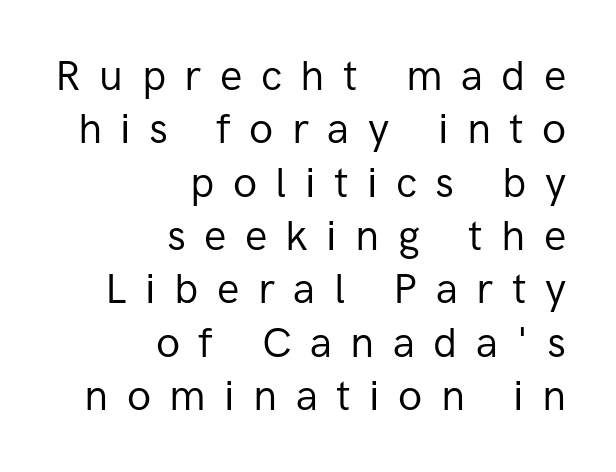
{"serif": "no", "italic": "no", "bold": "no", "weight": "regular", "width": "normal", "stroke_contrast": "low", "x_height": "medium", "monospaced": "no", "underline": "no", "align": "right", "line_spacing": "normal", "line_spacing_ratio": 1.27, "letter_spacing": "wide", "letter_spacing_em": 0.44, "glyph_px": 42}
